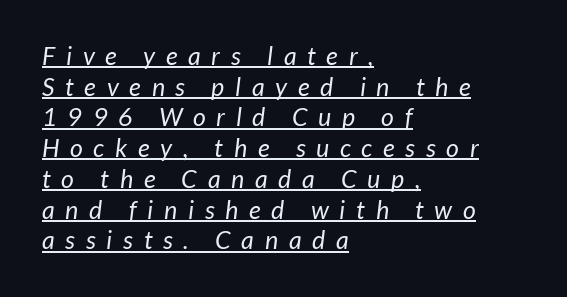
Line beginnings align vertically; line endings do not. Words appear elongated and porous because spacing is wide. Somebody hit Ctrl+U on this one — the words are underlined. The weight would be labelled regular, book, light, or lighter still.
